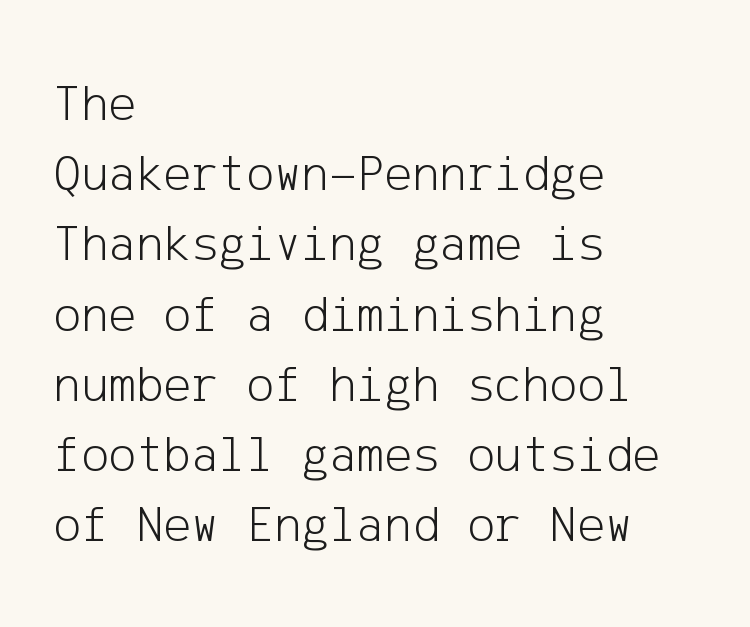
Q: Is the text bold? A: No.
Q: Is the text italic (slanted)? A: No, it is upright.
Q: Is the typeface a serif or a sans-serif typeface? A: Sans-serif.
Q: Is the text underlined? A: No.
Q: How is the paragraph aligned? A: Left-aligned.
Q: Is the spacing between letters normal or unusually wide? A: Normal.
Q: Is the spacing between lines tight, normal or loose? A: Normal.
Q: Width (condensed, normal, or wide)? A: Normal.
Q: Stroke contrast? A: Low.
Q: x-height? A: Medium.
